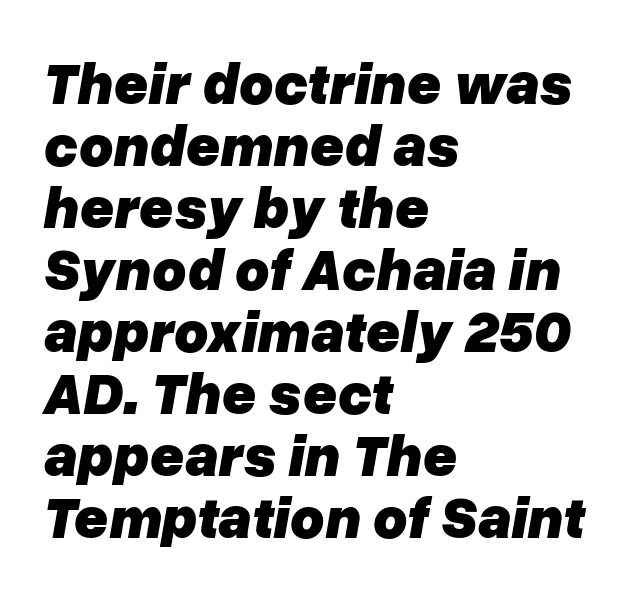
Q: Is the text bold? A: Yes.
Q: Is the text italic (slanted)? A: Yes, it leans right by about 10 degrees.
Q: Is the text underlined? A: No.
Q: How is the paragraph aligned? A: Left-aligned.
Q: Is the spacing between letters normal or unusually wide? A: Normal.
Q: Is the spacing between lines tight, normal or loose? A: Tight.
Q: Width (condensed, normal, or wide)? A: Normal.
Q: Stroke contrast? A: Low.
Q: x-height? A: Medium.
Q: Monospaced? A: No.
